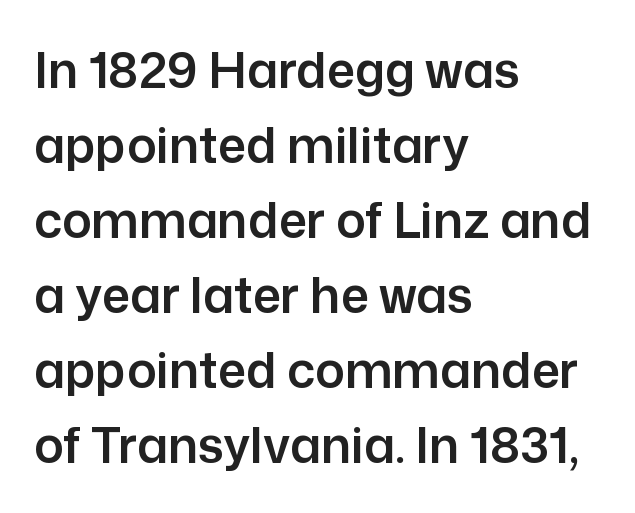
The image shows 49 px sans-serif type, upright; set left-aligned, normal line spacing (1.53x), normal letter spacing, not underlined; low stroke contrast and a medium x-height.
